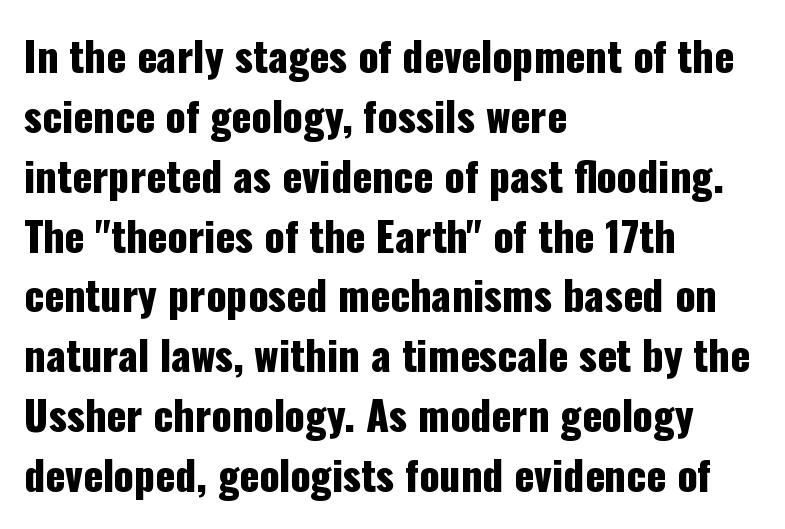
Honestly, the letter spacing is just normal — you wouldn't notice it. The foot of each line stays bare and open. The rendering uses natural spacing where letterforms have individual widths. This rendering employs a face without finishing strokes, i.e., a sans-serif. The type sits square on the baseline with zero lean.
